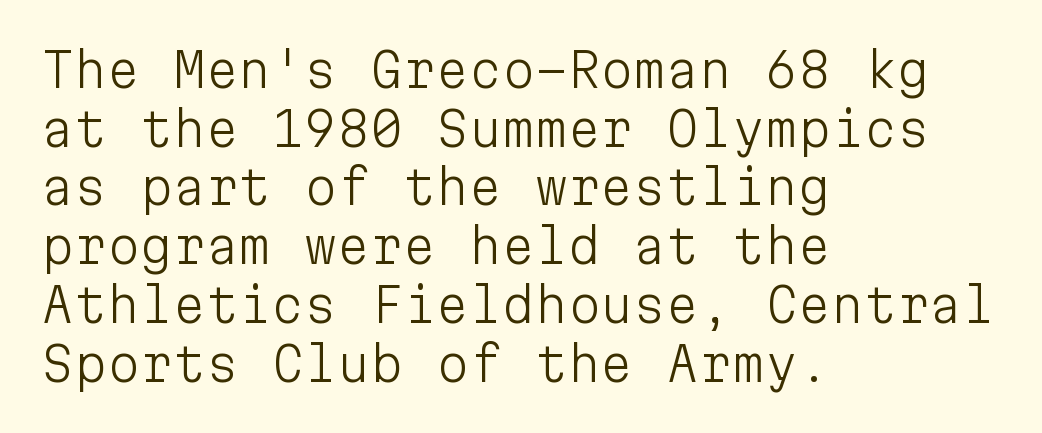
{"serif": "no", "italic": "no", "bold": "no", "weight": "light", "width": "normal", "stroke_contrast": "low", "x_height": "medium", "monospaced": "yes", "underline": "no", "align": "left", "line_spacing": "normal", "line_spacing_ratio": 1.25, "letter_spacing": "normal", "letter_spacing_em": 0.0, "glyph_px": 47}
